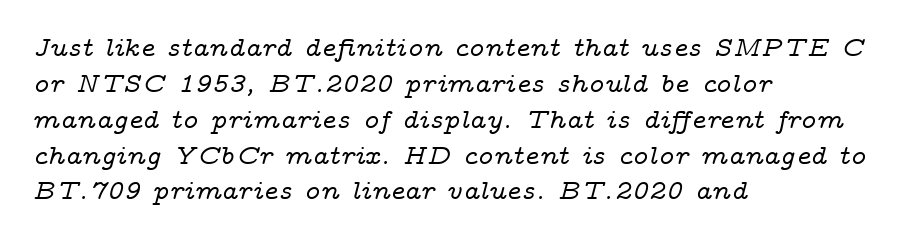
Q: Is the text italic (slanted)? A: Yes, it leans right by about 14 degrees.
Q: Is the typeface a serif or a sans-serif typeface? A: Serif.
Q: Is the text underlined? A: No.
Q: How is the paragraph aligned? A: Left-aligned.
Q: Is the spacing between letters normal or unusually wide? A: Normal.
Q: Is the spacing between lines tight, normal or loose? A: Normal.
Q: Width (condensed, normal, or wide)? A: Wide.
Q: Stroke contrast? A: Low.
Q: x-height? A: Medium.
Q: Monospaced? A: No.
